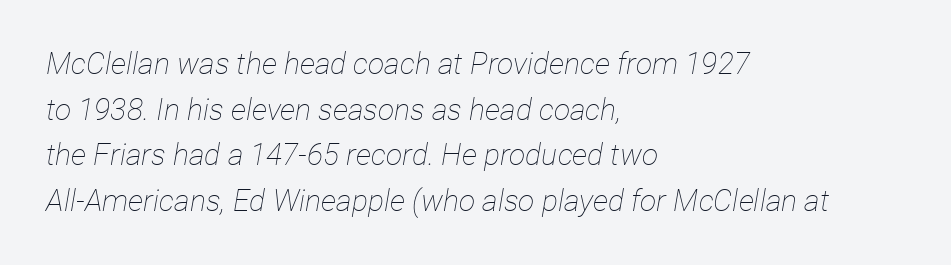
Which margin do the lines hug? The left one — the right edge is uneven. How are the letters spaced? Ordinarily, with no added tracking. Nobody drew a line under any word here. What's the leading like? Ordinary, nothing unusual.
